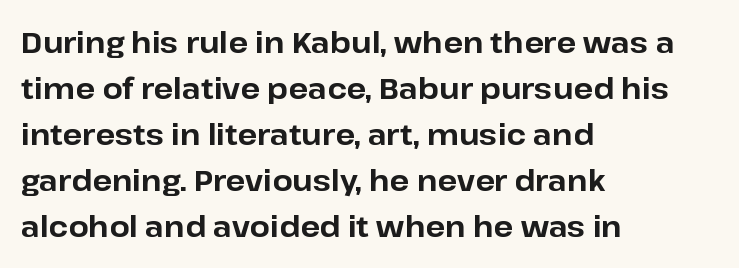
Do the characters align in a grid? No, the font is proportional. Does the type have serifs? No, each stem ends abruptly. Line beginnings align vertically; line endings do not. The letters stand upright; this is a roman face. Spacing between characters is what you'd get straight out of the box. The area under the type is left untouched.
